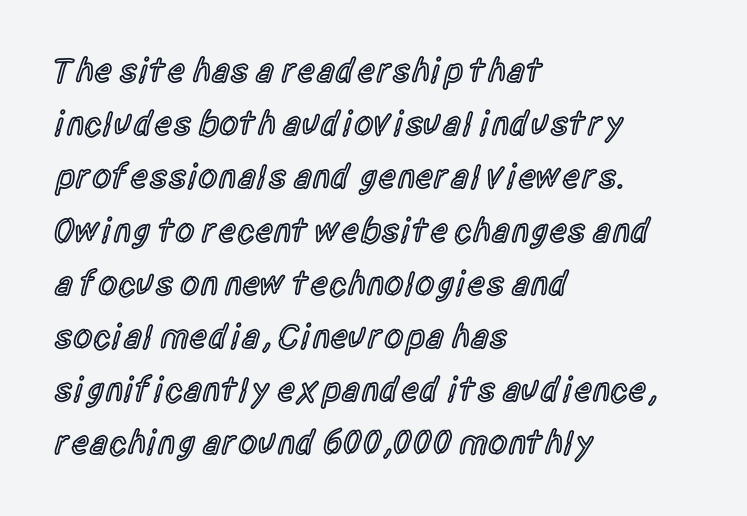
The image shows 35 px semibold, condensed sans-serif type; set left-aligned, normal line spacing (1.52x), normal letter spacing, not underlined; a large x-height.
